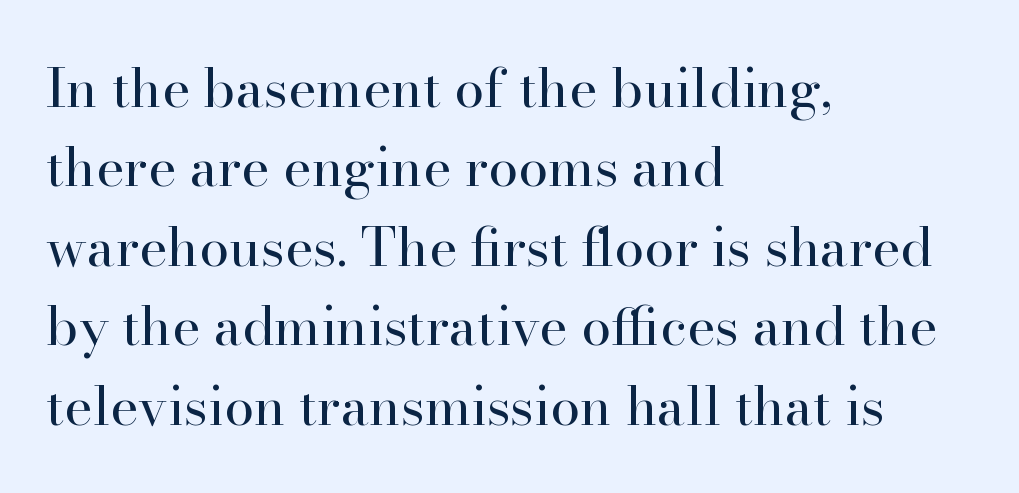
The image shows 54 px regular-weight serif type, upright; set left-aligned, normal line spacing (1.47x), normal letter spacing, not underlined; high stroke contrast and a small x-height.
